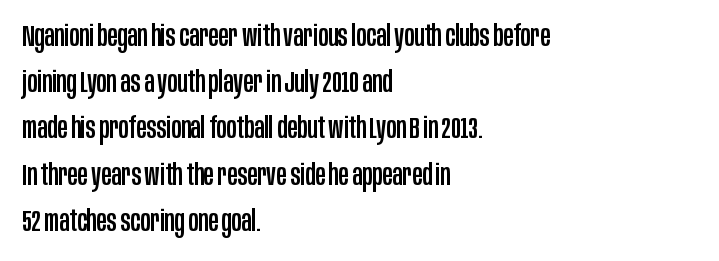
Q: Is the text italic (slanted)? A: No, it is upright.
Q: Is the typeface a serif or a sans-serif typeface? A: Sans-serif.
Q: Is the text underlined? A: No.
Q: How is the paragraph aligned? A: Left-aligned.
Q: Is the spacing between letters normal or unusually wide? A: Normal.
Q: Is the spacing between lines tight, normal or loose? A: Normal.
Q: Width (condensed, normal, or wide)? A: Condensed.
Q: Stroke contrast? A: Low.
Q: x-height? A: Large.
Q: Monospaced? A: No.
